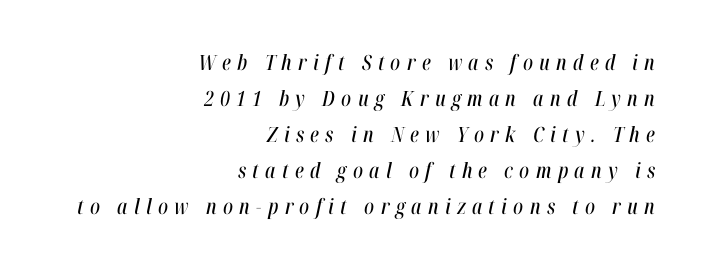
{"italic": "yes", "lean": "right", "slant_degrees": 12, "underline": "no", "align": "right", "line_spacing_ratio": 1.71, "letter_spacing": "wide", "letter_spacing_em": 0.3, "glyph_px": 21}
